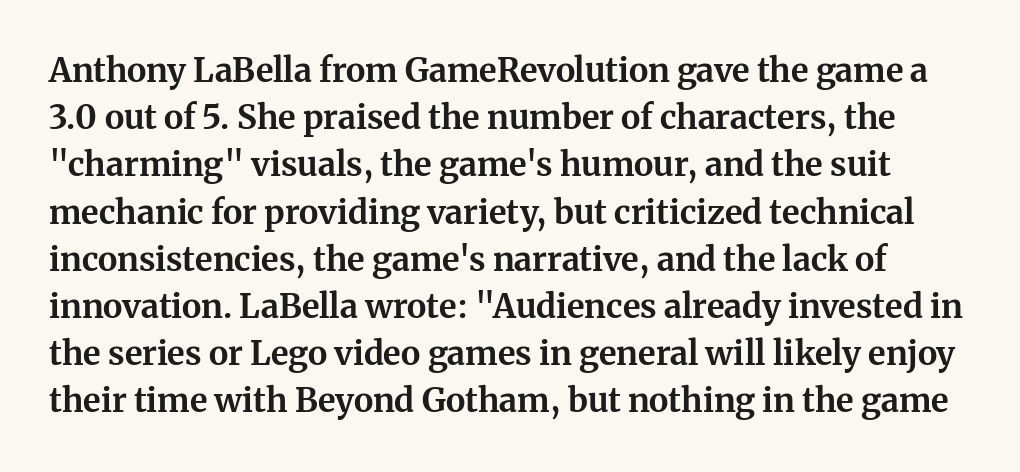
Q: Is the text bold? A: Yes.
Q: Is the text italic (slanted)? A: No, it is upright.
Q: Is the typeface a serif or a sans-serif typeface? A: Serif.
Q: Is the text underlined? A: No.
Q: Is the spacing between letters normal or unusually wide? A: Normal.
Q: Is the spacing between lines tight, normal or loose? A: Normal.
Q: Width (condensed, normal, or wide)? A: Normal.
Q: Stroke contrast? A: Medium.
Q: x-height? A: Medium.
Q: Monospaced? A: No.
